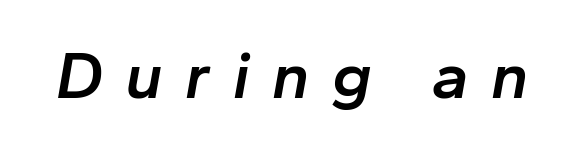
Unmarked baselines from the first word to the last. Caption: expanded tracking, letters set apart. The face used here is proportionally spaced, like ordinary book or web type. The font is running at a semibold setting, under full bold. Every character sits at an angle, as italics do.
